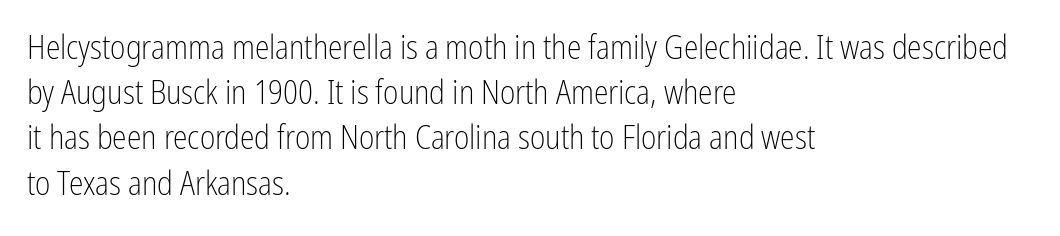
A typesetter would call this proportional, since set widths differ per character. No extra ink here — the face is not bold. The lines are quadded left. A bare baseline throughout the passage.
